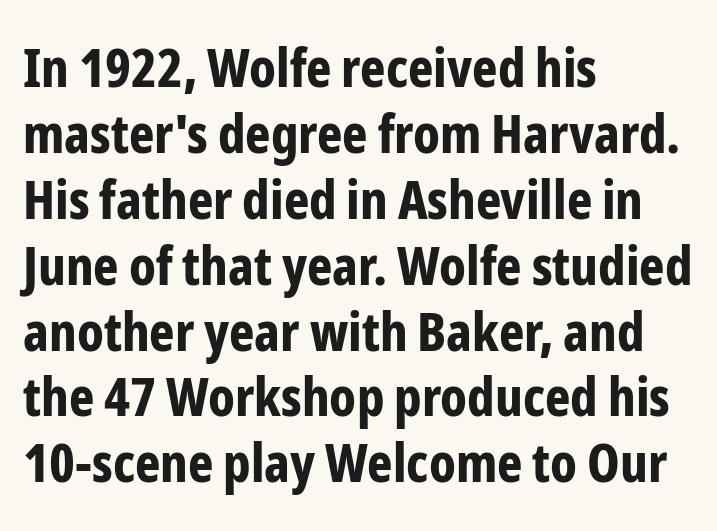
{"serif": "no", "italic": "no", "bold": "yes", "weight": "bold", "width": "condensed", "stroke_contrast": "low", "x_height": "medium", "monospaced": "no", "underline": "no", "align": "left", "line_spacing_ratio": 1.22, "letter_spacing": "normal", "letter_spacing_em": 0.0, "glyph_px": 54}
